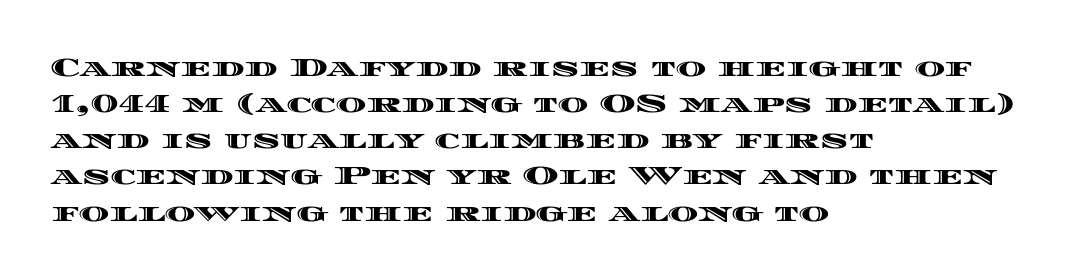
The image shows 26 px text type, upright; set left-aligned, normal line spacing (1.39x), normal letter spacing, not underlined.
